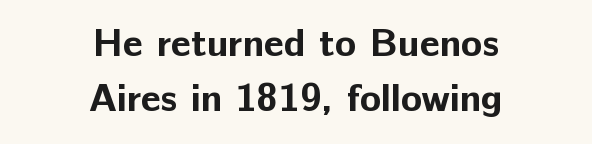
{"serif": "no", "italic": "no", "bold": "yes", "weight": "bold", "width": "normal", "stroke_contrast": "low", "x_height": "medium", "monospaced": "no", "underline": "no", "align": "center", "line_spacing": "normal", "line_spacing_ratio": 1.42, "letter_spacing": "normal", "letter_spacing_em": 0.0, "glyph_px": 39}
